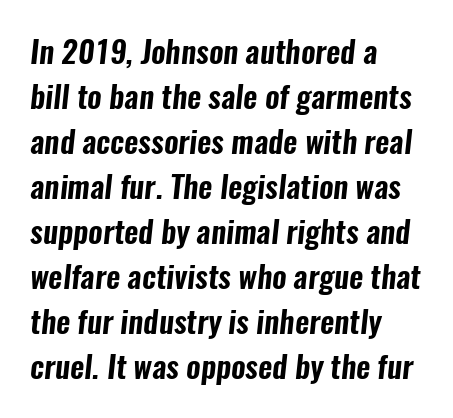
Q: Is the typeface a serif or a sans-serif typeface? A: Sans-serif.
Q: Is the text underlined? A: No.
Q: How is the paragraph aligned? A: Left-aligned.
Q: Is the spacing between letters normal or unusually wide? A: Normal.
Q: Is the spacing between lines tight, normal or loose? A: Normal.
Q: Width (condensed, normal, or wide)? A: Condensed.
Q: Stroke contrast? A: Low.
Q: x-height? A: Medium.
Q: Monospaced? A: No.
